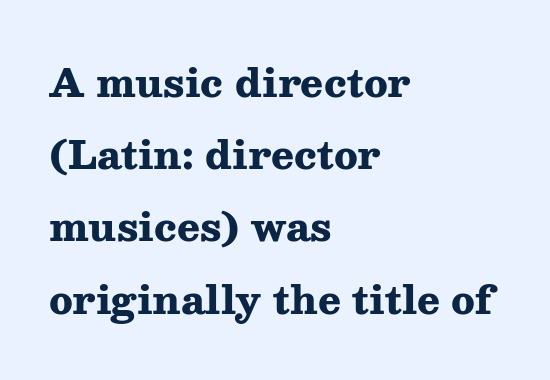
The image shows 38 px heavy, wide serif type, upright; set left-aligned, loose line spacing (1.9x), normal letter spacing, not underlined; medium stroke contrast and a medium x-height.
